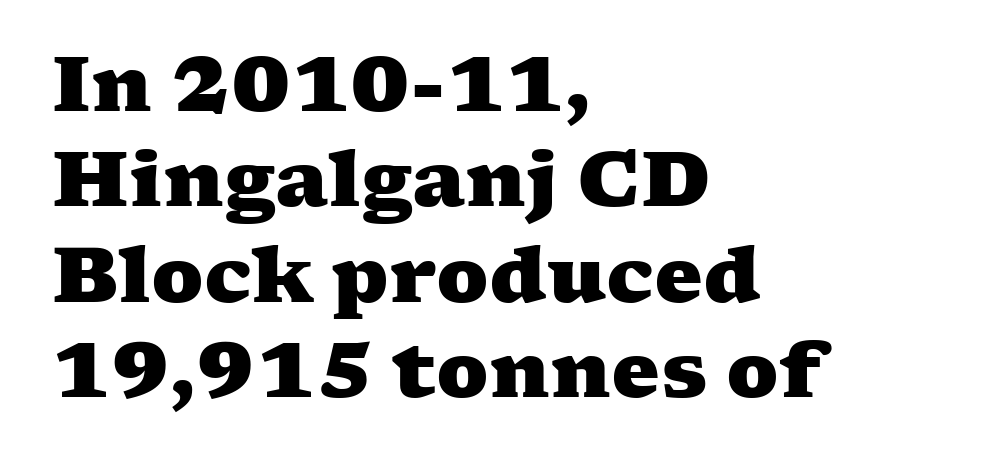
{"serif": "yes", "bold": "yes", "weight": "heavy", "width": "wide", "stroke_contrast": "medium", "x_height": "medium", "monospaced": "no", "underline": "no", "align": "left", "line_spacing_ratio": 1.24, "letter_spacing": "normal", "letter_spacing_em": 0.0, "glyph_px": 77}
